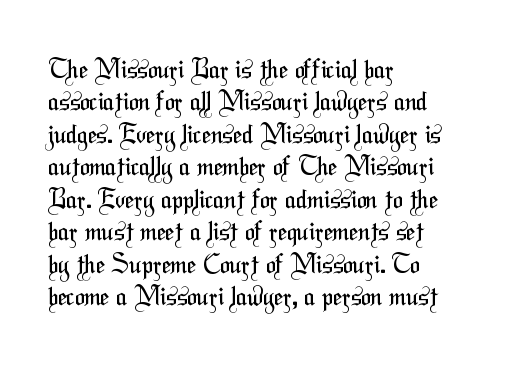
Each new line begins a customary step beneath the previous one. Counters stay open thanks to moderate or lighter strokes. The zone under the glyphs is completely vacant. Leftover space on each line is placed entirely after the last word. Between one letter and the next there's only the usual sliver of space.
